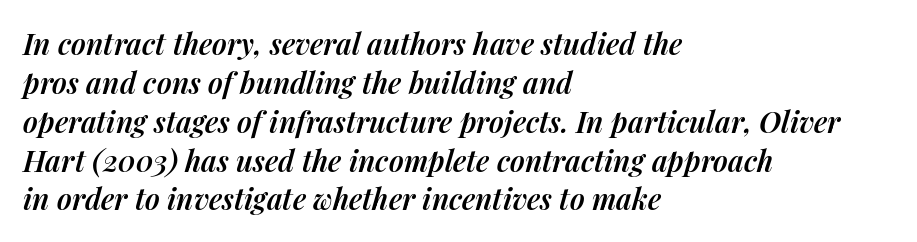
{"italic": "yes", "lean": "right", "slant_degrees": 14, "bold": "semi", "weight": "semibold", "width": "normal", "stroke_contrast": "medium", "x_height": "medium", "monospaced": "no", "underline": "no", "align": "left", "line_spacing": "normal", "line_spacing_ratio": 1.34, "letter_spacing": "normal", "letter_spacing_em": 0.0, "glyph_px": 29}
